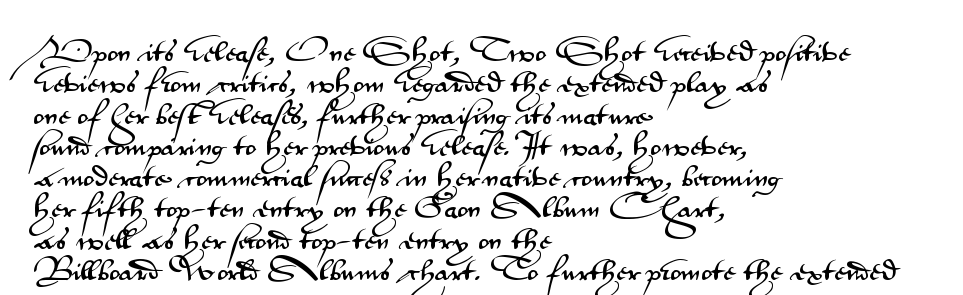
The passage shown is not underscored anywhere. The line texture is even and compact thanks to regular tracking. Each line starts at the same left margin while the right side varies. Notice how descenders clear the ascenders below comfortably — that's standard leading.
